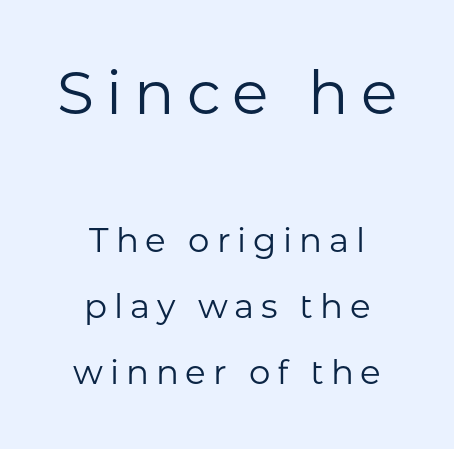
Q: Is the text bold? A: No.
Q: Is the text italic (slanted)? A: No, it is upright.
Q: Is the typeface a serif or a sans-serif typeface? A: Sans-serif.
Q: Is the text underlined? A: No.
Q: How is the paragraph aligned? A: Centered.
Q: Is the spacing between letters normal or unusually wide? A: Unusually wide.
Q: Is the spacing between lines tight, normal or loose? A: Loose.
Q: Which block of text is set in a larger size, the first (top) or the second (bottom)? A: The first (top) one.
Q: Width (condensed, normal, or wide)? A: Normal.
Q: Stroke contrast? A: Low.
Q: x-height? A: Medium.
Q: Monospaced? A: No.
